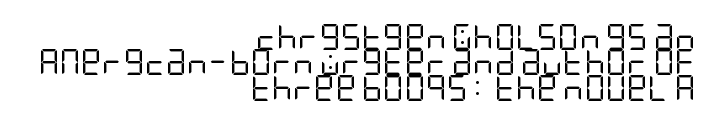
Q: Is the text bold? A: No.
Q: Is the text italic (slanted)? A: No, it is upright.
Q: Is the text underlined? A: No.
Q: How is the paragraph aligned? A: Right-aligned.
Q: Is the spacing between letters normal or unusually wide? A: Normal.
Q: Is the spacing between lines tight, normal or loose? A: Tight.
